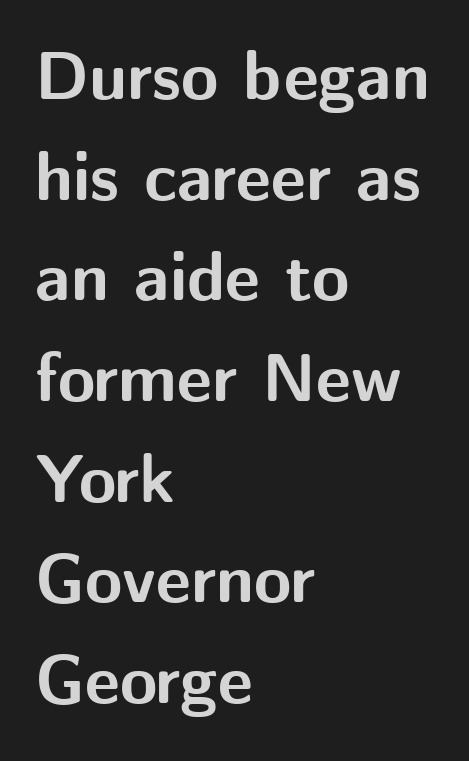
Style check: upright. The face used here is proportionally spaced, like ordinary book or web type. Heft: maximum for text — a bold. Reading down the block, your eye returns to a fixed left position each line. Evenly set lines give the paragraph a standard silhouette. Typographically, this falls in the sans-serif category.
